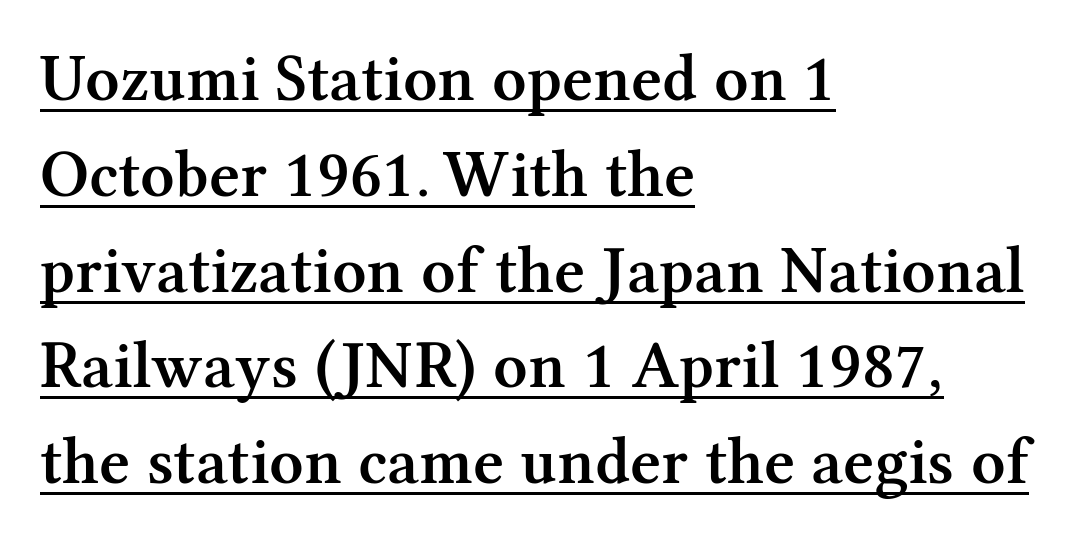
The glyphs have the mass of a demibold cut, below bold. Italic? Not at all — the glyphs are vertical. This sample is left-justified, so line endings fall wherever the words run out. Evenly set lines give the paragraph a standard silhouette. A baseline rule has been typeset under these characters.
